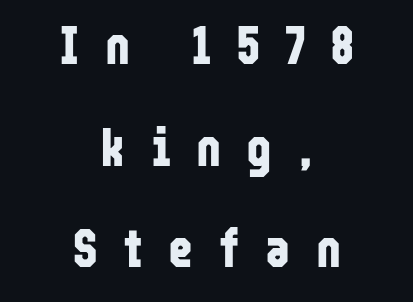
Anything drawn beneath the words? Only blank space. This sample uses expanded letter spacing, leaving extra air between glyphs. If you drew a line through each stem, it would be perfectly vertical. This rendering uses center alignment, leaving both contours irregular but symmetric.
